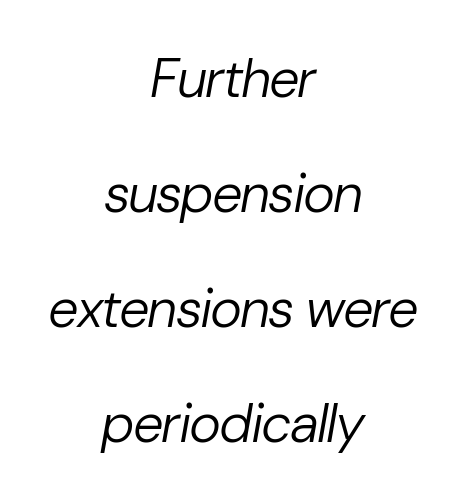
{"italic": "yes", "lean": "right", "slant_degrees": 10, "bold": "no", "weight": "regular", "width": "normal", "stroke_contrast": "low", "x_height": "medium", "monospaced": "no", "underline": "no", "align": "center", "line_spacing": "loose", "line_spacing_ratio": 2.13, "letter_spacing": "normal", "letter_spacing_em": 0.0, "glyph_px": 54}
